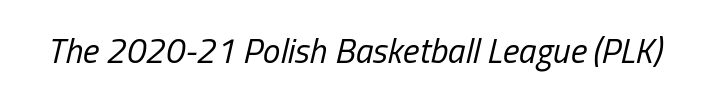
The image shows 35 px regular-weight, condensed type, italic (leaning right); set normal letter spacing, not underlined; low stroke contrast and a medium x-height.
